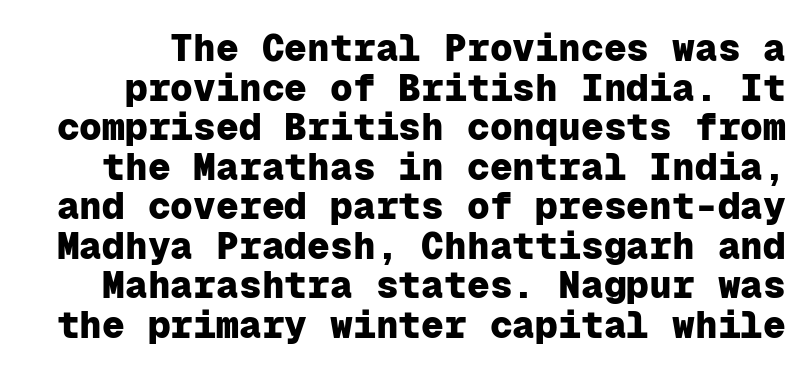
Q: Is the text bold? A: Yes.
Q: Is the text italic (slanted)? A: No, it is upright.
Q: Is the typeface a serif or a sans-serif typeface? A: Sans-serif.
Q: Is the text underlined? A: No.
Q: Is the spacing between letters normal or unusually wide? A: Normal.
Q: Is the spacing between lines tight, normal or loose? A: Tight.
Q: Width (condensed, normal, or wide)? A: Normal.
Q: Stroke contrast? A: Low.
Q: x-height? A: Medium.
Q: Monospaced? A: Yes.
